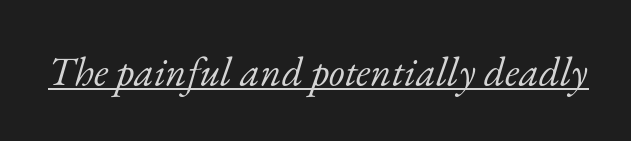
These lines keep a tight, regular rhythm from letter to letter. The type family on display is of the serif kind. Heft: none added — not bold. A typographer would call this underscored text.
